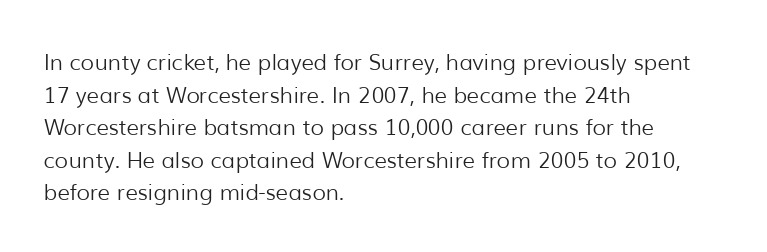
Rows of type keep a routine distance in the vertical direction. The space beneath each line is pristine and unruled. Which margin do the lines hug? The left one — the right edge is uneven. The letterforms sit shoulder to shoulder at normal distance.
